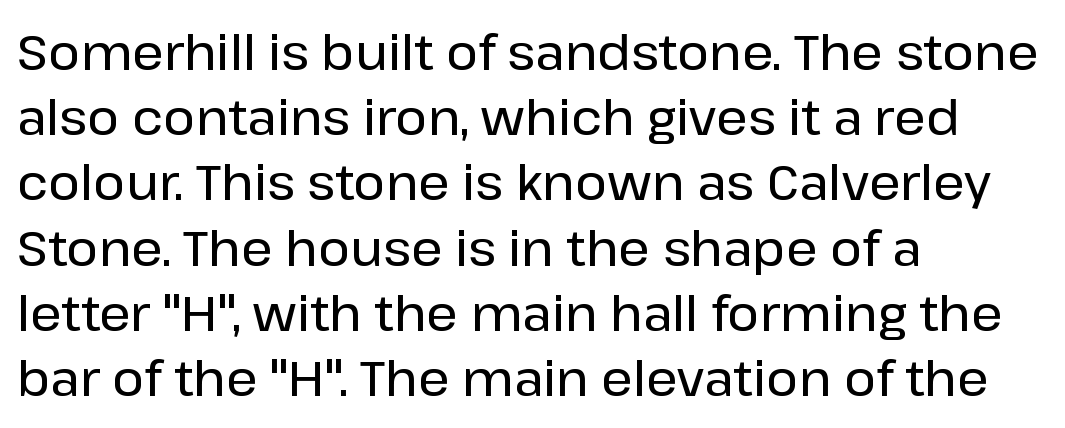
The image shows 49 px sans-serif type, upright; set left-aligned, normal line spacing (1.33x), normal letter spacing, not underlined; low stroke contrast and a medium x-height.
